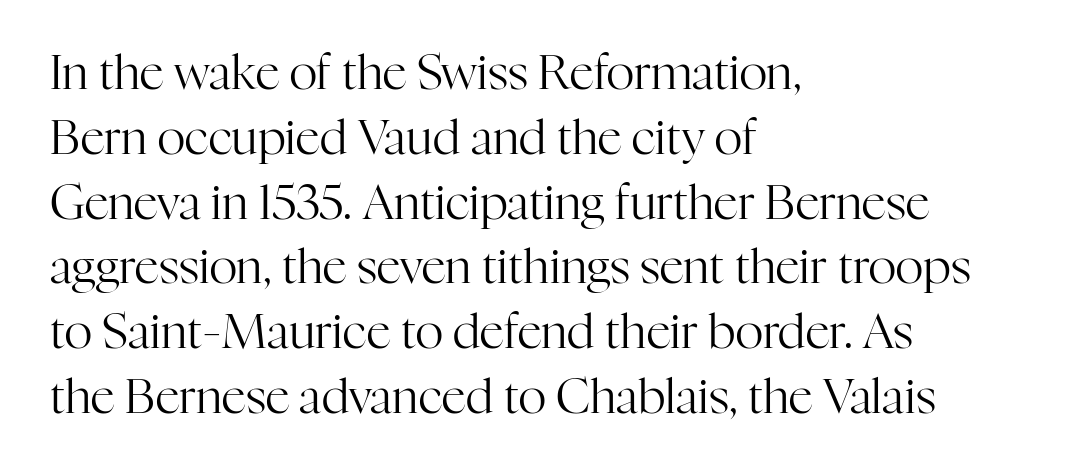
The image shows 48 px regular-weight serif type, upright; set left-aligned, normal line spacing (1.35x), normal letter spacing, not underlined; high stroke contrast and a medium x-height.
